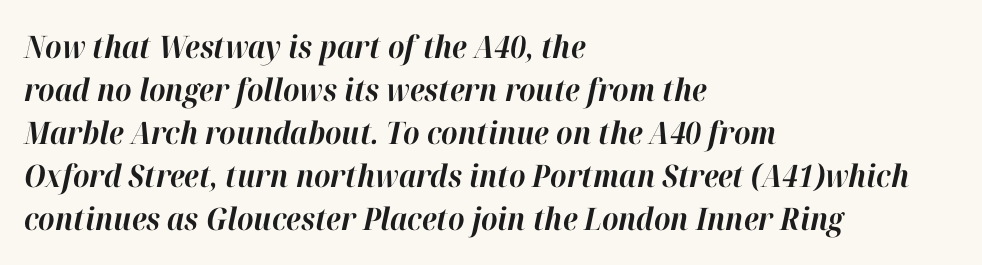
{"italic": "yes", "lean": "right", "slant_degrees": 12, "bold": "yes", "weight": "bold", "width": "normal", "stroke_contrast": "high", "x_height": "medium", "monospaced": "no", "underline": "no", "align": "left", "line_spacing": "normal", "line_spacing_ratio": 1.39, "letter_spacing": "normal", "letter_spacing_em": 0.0, "glyph_px": 31}
